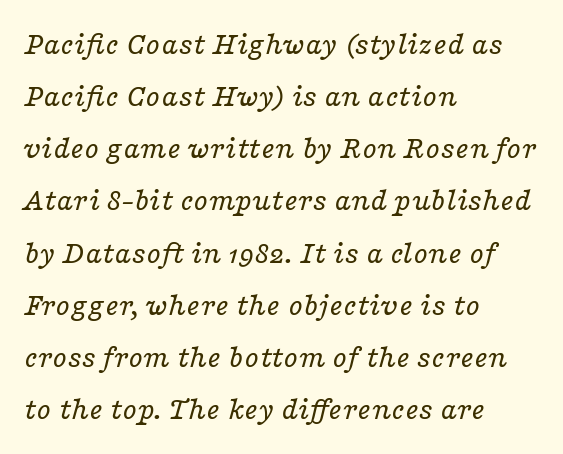
{"serif": "yes", "italic": "yes", "lean": "right", "slant_degrees": 16, "bold": "no", "weight": "regular", "width": "wide", "stroke_contrast": "low", "x_height": "medium", "monospaced": "no", "underline": "no", "align": "left", "line_spacing": "normal", "line_spacing_ratio": 1.58, "letter_spacing": "normal", "letter_spacing_em": 0.0, "glyph_px": 33}
